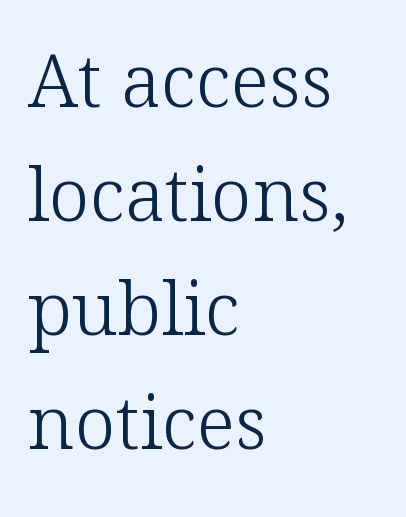
The image shows 74 px light serif type, upright; set left-aligned, normal line spacing (1.54x), normal letter spacing, not underlined; low stroke contrast and a medium x-height.
